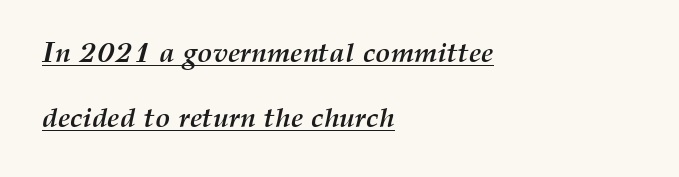
The image shows 28 px semibold type, italic (leaning right); set left-aligned, loose line spacing (2.32x), normal letter spacing, underlined; medium stroke contrast and a medium x-height.
